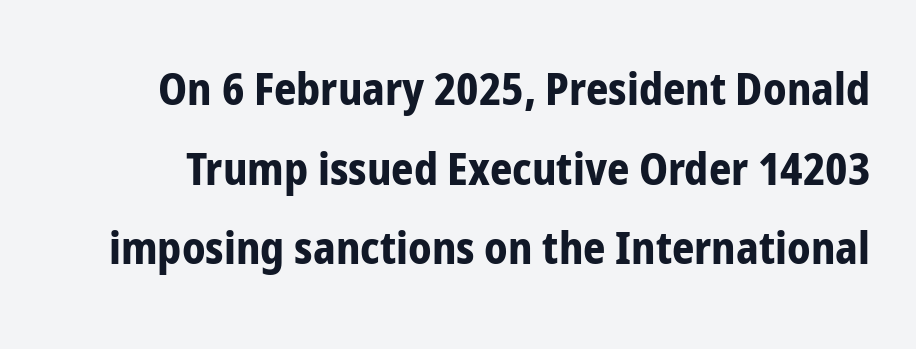
The image shows 44 px bold, condensed sans-serif type, upright; set line spacing 1.81x, normal letter spacing, not underlined; low stroke contrast and a medium x-height.
